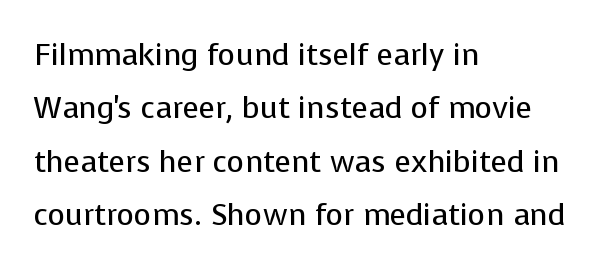
The image shows 30 px regular-weight sans-serif type, upright; set left-aligned, line spacing 1.78x, normal letter spacing, not underlined; low stroke contrast and a medium x-height.
